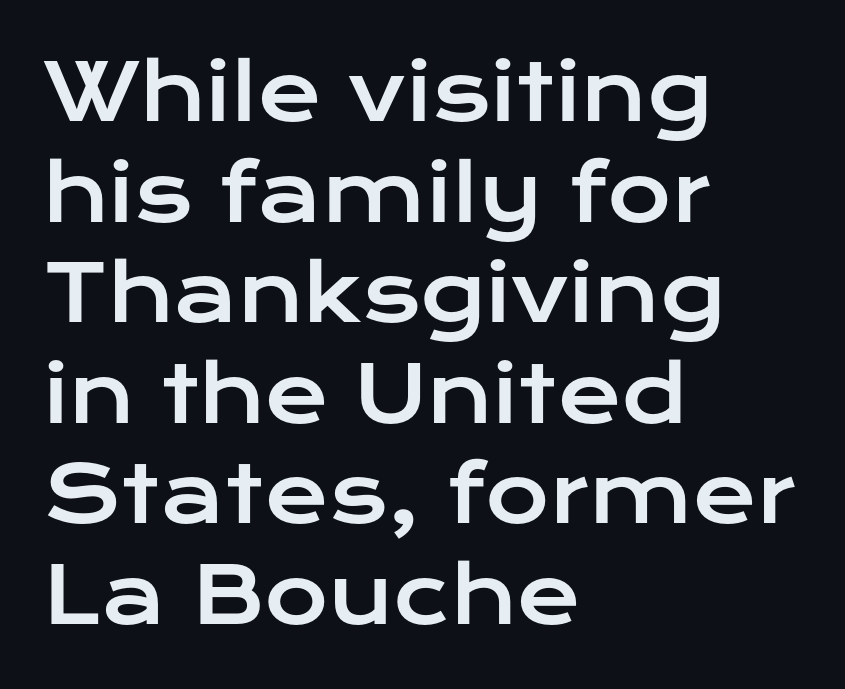
The image shows 78 px wide sans-serif type, upright; set left-aligned, normal line spacing (1.29x), normal letter spacing, not underlined; low stroke contrast and a medium x-height.
